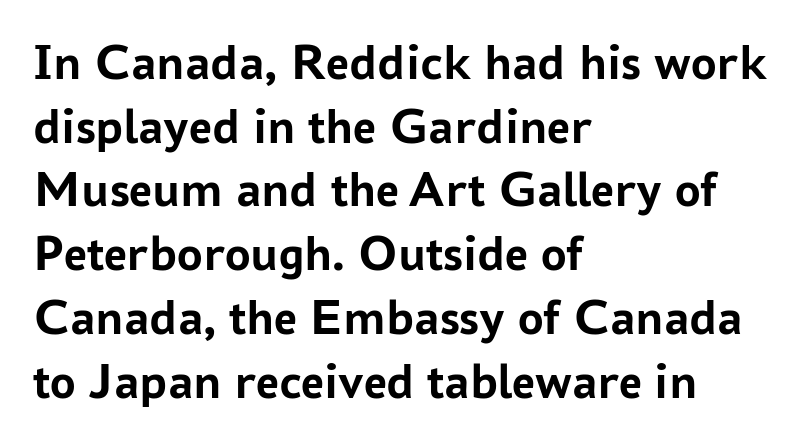
Q: Is the text bold? A: Yes.
Q: Is the text italic (slanted)? A: No, it is upright.
Q: Is the typeface a serif or a sans-serif typeface? A: Sans-serif.
Q: Is the text underlined? A: No.
Q: How is the paragraph aligned? A: Left-aligned.
Q: Is the spacing between letters normal or unusually wide? A: Normal.
Q: Is the spacing between lines tight, normal or loose? A: Normal.
Q: Width (condensed, normal, or wide)? A: Normal.
Q: Stroke contrast? A: Low.
Q: x-height? A: Medium.
Q: Monospaced? A: No.
